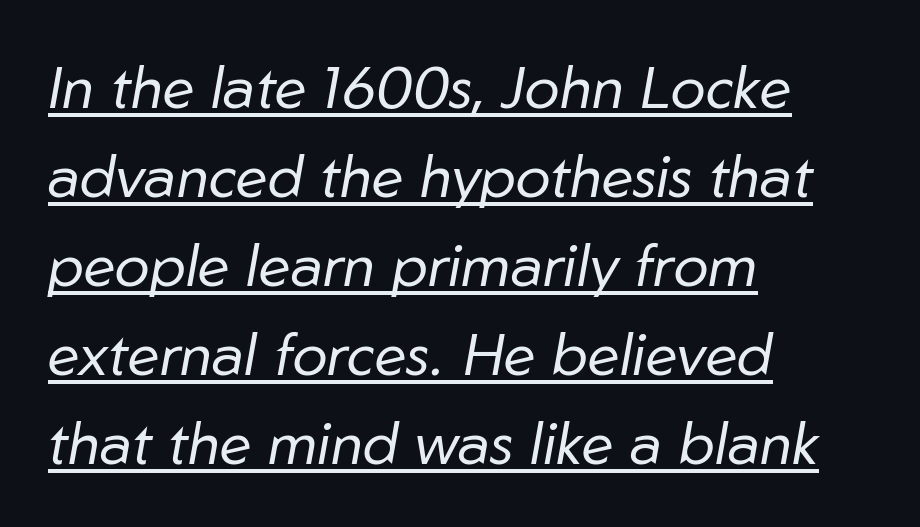
Q: Is the text bold? A: No.
Q: Is the text italic (slanted)? A: Yes, it leans right by about 10 degrees.
Q: Is the text underlined? A: Yes.
Q: How is the paragraph aligned? A: Left-aligned.
Q: Is the spacing between letters normal or unusually wide? A: Normal.
Q: Is the spacing between lines tight, normal or loose? A: Normal.
Q: Width (condensed, normal, or wide)? A: Normal.
Q: Stroke contrast? A: Low.
Q: x-height? A: Medium.
Q: Monospaced? A: No.
